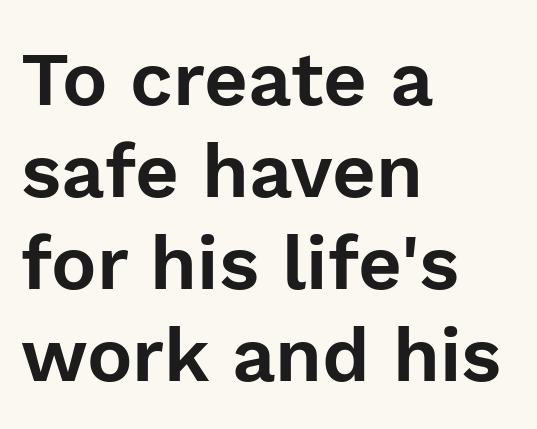
The image shows 76 px sans-serif type, upright; set left-aligned, line spacing 1.21x, normal letter spacing, not underlined; a medium x-height.
